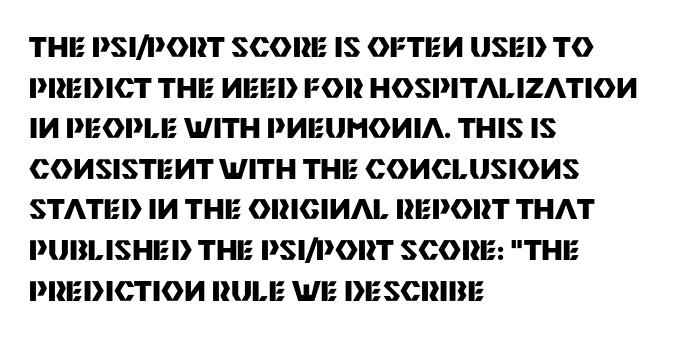
Nobody touched the tracking dial on this one. Regarding serifs, this sample does without them. Descenders are the only things crossing below the line. Evenly set lines give the paragraph a standard silhouette.
